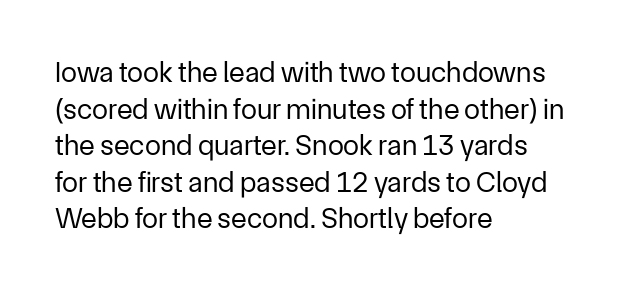
The letters advance in unequal steps, a hallmark of proportional type. The string is rendered with underlining switched off. The axis of the letterforms is exactly vertical. Honestly, the letter spacing is just normal — you wouldn't notice it. No chunkiness to these letters — they're not bold. The rendering uses a moderate line-height, typical for paragraphs.
